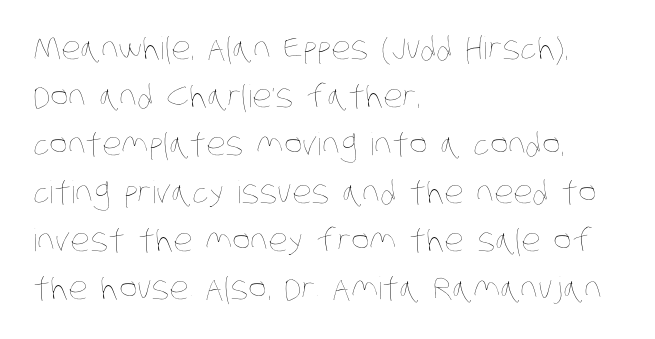
Q: Is the text bold? A: No.
Q: Is the text underlined? A: No.
Q: How is the paragraph aligned? A: Left-aligned.
Q: Is the spacing between letters normal or unusually wide? A: Normal.
Q: Is the spacing between lines tight, normal or loose? A: Normal.
Q: Width (condensed, normal, or wide)? A: Condensed.
Q: Stroke contrast? A: Low.
Q: x-height? A: Large.
Q: Monospaced? A: No.
